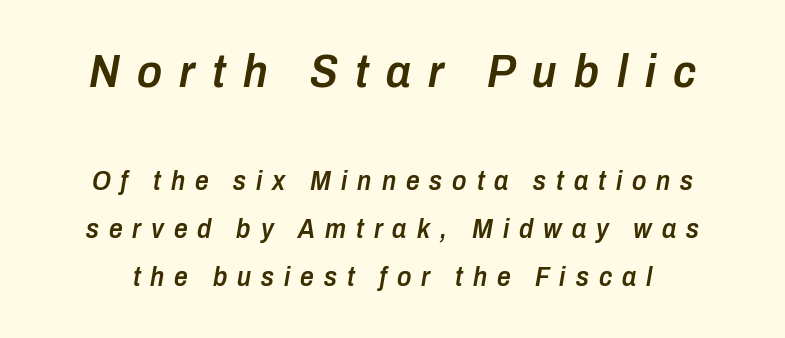
The image shows 47 px semibold, condensed type, italic (leaning right); set line spacing 1.78x, unusually wide letter spacing (+0.37 em), not underlined; the first (top) block is 1.74x larger; low stroke contrast and a medium x-height.
